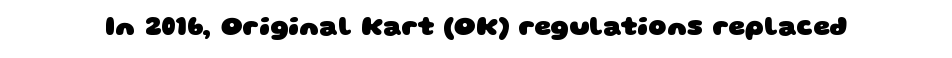
Q: Is the text bold? A: Yes.
Q: Is the text underlined? A: No.
Q: Is the spacing between letters normal or unusually wide? A: Normal.
